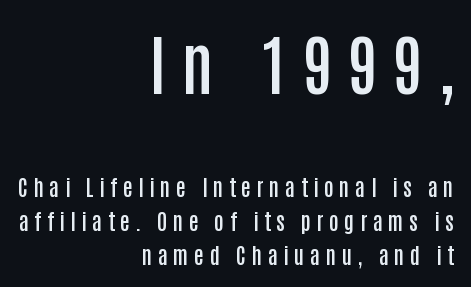
{"serif": "no", "italic": "no", "bold": "semi", "weight": "semibold", "width": "condensed", "stroke_contrast": "low", "x_height": "large", "monospaced": "no", "underline": "no", "align": "right", "line_spacing": "normal", "line_spacing_ratio": 1.54, "letter_spacing": "wide", "letter_spacing_em": 0.25, "larger_block": "first", "size_ratio": 3.0, "glyph_px": 66}
